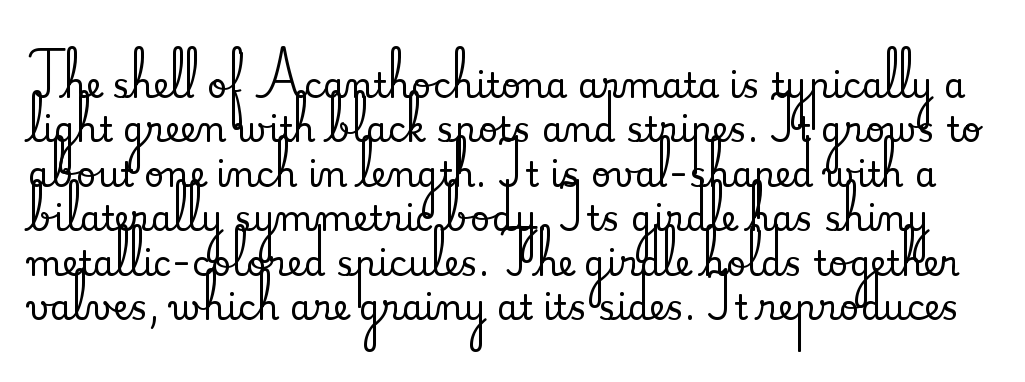
Leading matches the norm, producing a regular column. Glance below the letters and you will spot only blank space. Note the varied advance widths — an 'i' is clearly narrower than an 'm'. Serif or sans? Serif — the stroke terminals have little feet. Here the glyphs are tracked normally, forming tight word shapes. A typesetter would mark this as roman, not italic.
